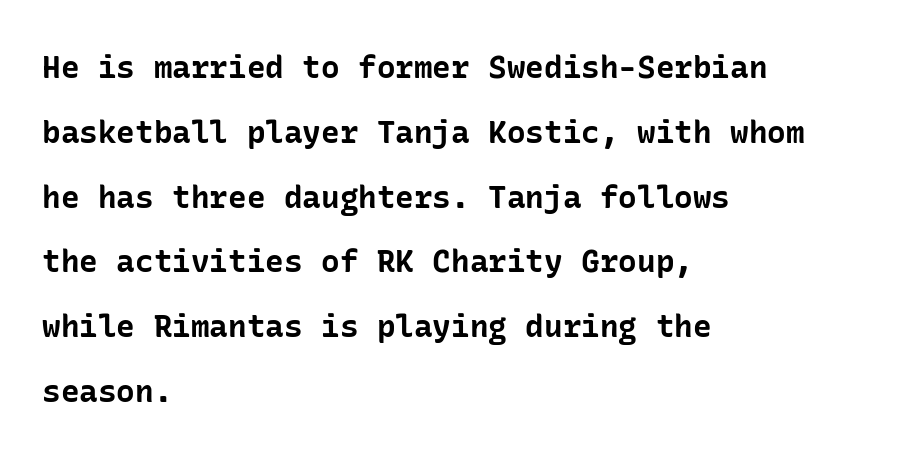
The image shows 31 px bold sans-serif type, upright; set left-aligned, loose line spacing (2.09x), normal letter spacing, not underlined; low stroke contrast and a medium x-height.
